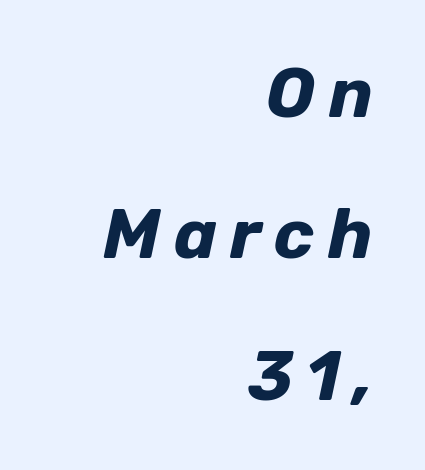
The image shows 69 px bold type, italic (leaning right); set right-aligned, loose line spacing (2.05x), not underlined; low stroke contrast and a medium x-height.
